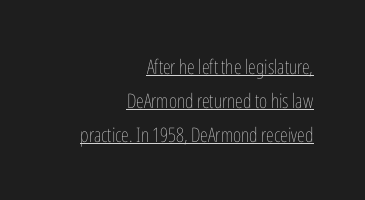
{"italic": "no", "bold": "no", "underline": "yes", "align": "right", "line_spacing": "normal", "line_spacing_ratio": 1.69, "letter_spacing": "normal", "letter_spacing_em": 0.0, "glyph_px": 20}
